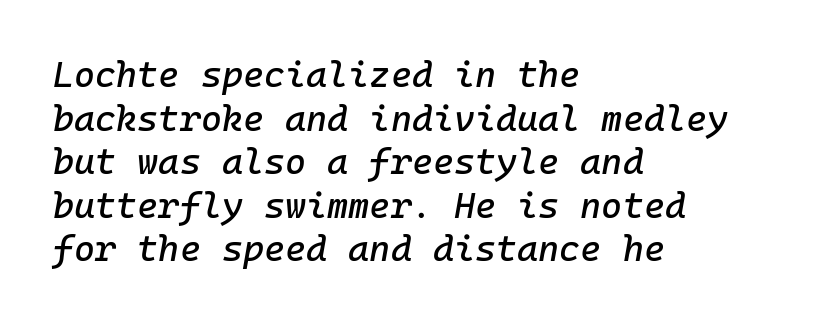
Q: Is the text italic (slanted)? A: Yes, it leans right by about 10 degrees.
Q: Is the text underlined? A: No.
Q: How is the paragraph aligned? A: Left-aligned.
Q: Is the spacing between letters normal or unusually wide? A: Normal.
Q: Width (condensed, normal, or wide)? A: Normal.
Q: Stroke contrast? A: Low.
Q: x-height? A: Medium.
Q: Monospaced? A: Yes.
